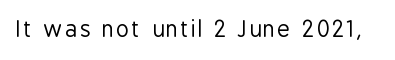
{"italic": "no", "bold": "no", "underline": "no", "glyph_px": 22}
